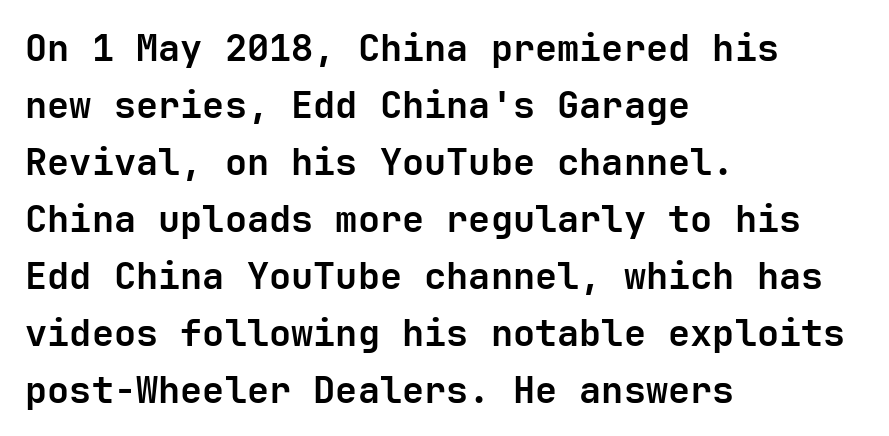
How heavy is the stroke? Heavy — this is a bold. The leading is moderate, giving the passage an even texture. Glance below the letters and you will spot only blank space. Classification — sans serif. Short note: letters normally spaced. Ordinary non-slanted type is in use.
